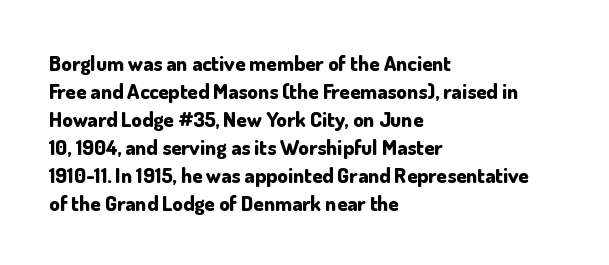
The image shows 21 px bold type, upright; set left-aligned, normal line spacing (1.33x), normal letter spacing, not underlined.
